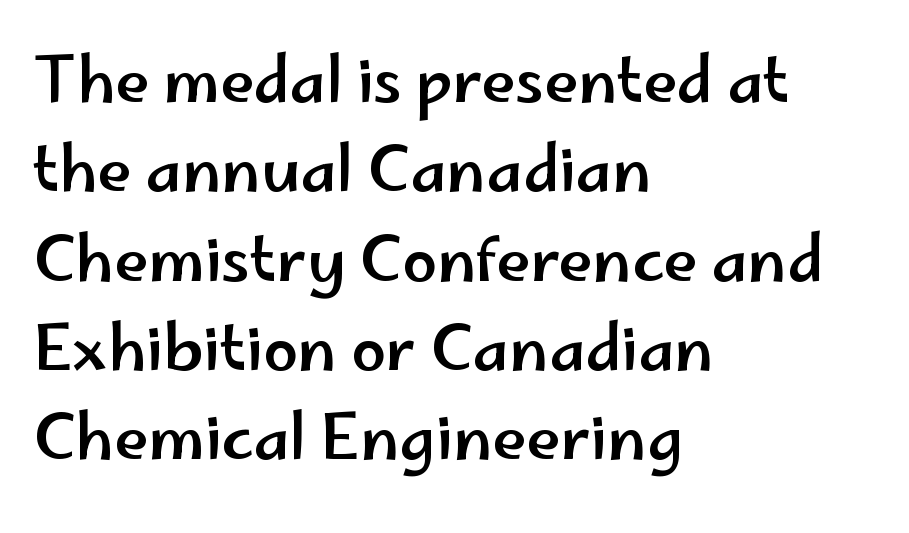
The image shows 62 px wide sans-serif type, upright; set left-aligned, normal line spacing (1.44x), normal letter spacing, not underlined; low stroke contrast and a small x-height.
